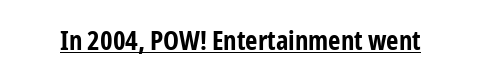
The letters stand straight up with perfectly vertical stems. Between one letter and the next there's only the usual sliver of space. Underlining? Definitely there. Strokes here are thick enough to call this a true bold.
